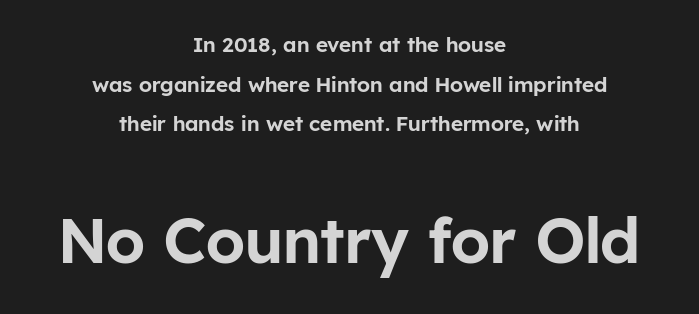
{"serif": "no", "italic": "no", "width": "normal", "stroke_contrast": "low", "x_height": "medium", "monospaced": "no", "underline": "no", "align": "center", "line_spacing_ratio": 1.89, "letter_spacing": "normal", "letter_spacing_em": 0.0, "larger_block": "second", "size_ratio": 3.0, "glyph_px": 63}
